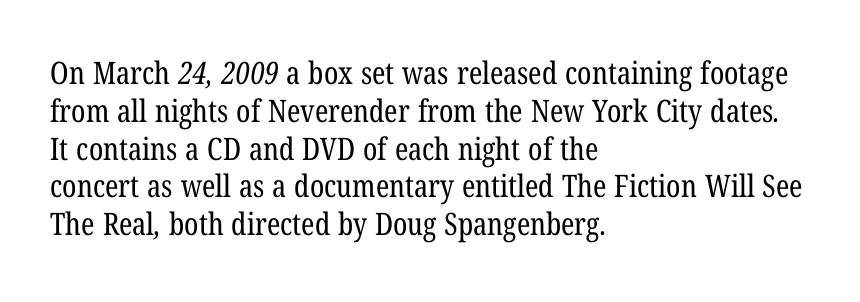
Horizontal alignment here is leftward, the default for most running prose. These glyphs show unthickened strokes, regular width or finer. Do the characters align in a grid? No, the font is proportional. Letter spacing: default. In terms of letterform style, serifs are clearly present.
